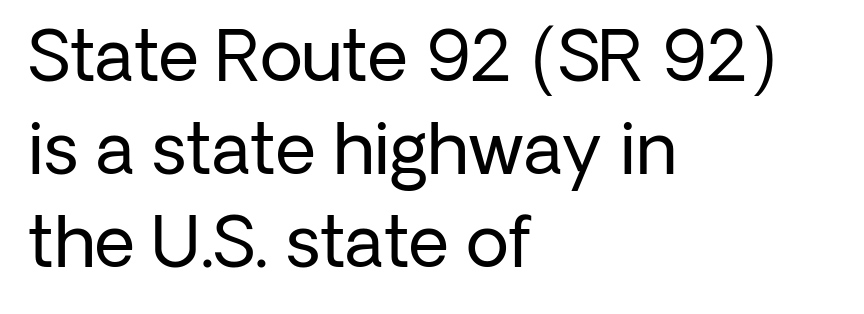
Q: Is the text bold? A: No.
Q: Is the text italic (slanted)? A: No, it is upright.
Q: Is the typeface a serif or a sans-serif typeface? A: Sans-serif.
Q: Is the text underlined? A: No.
Q: How is the paragraph aligned? A: Left-aligned.
Q: Is the spacing between letters normal or unusually wide? A: Normal.
Q: Is the spacing between lines tight, normal or loose? A: Normal.
Q: Width (condensed, normal, or wide)? A: Normal.
Q: Stroke contrast? A: Low.
Q: x-height? A: Medium.
Q: Monospaced? A: No.
